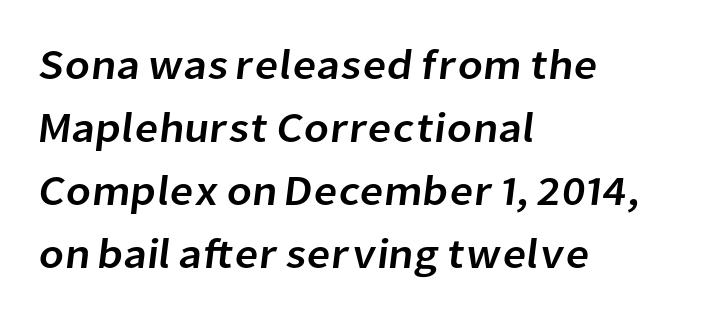
The letters advance in unequal steps, a hallmark of proportional type. The face used here is a sans, in the tradition of grotesques and geometrics. Caption: multi-line text, flush left, ragged right. These lines keep a tight, regular rhythm from letter to letter.
